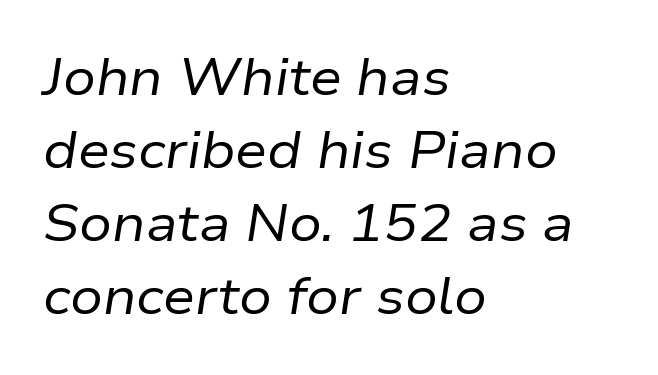
Is the type heavy? It reads as light-to-regular instead. The whole block is typeset with a tilt. Look at the tracking — it's just the regular setting, nothing added. No word sits above an underline. Alignment: flush left. Evenly set lines give the paragraph a standard silhouette.
